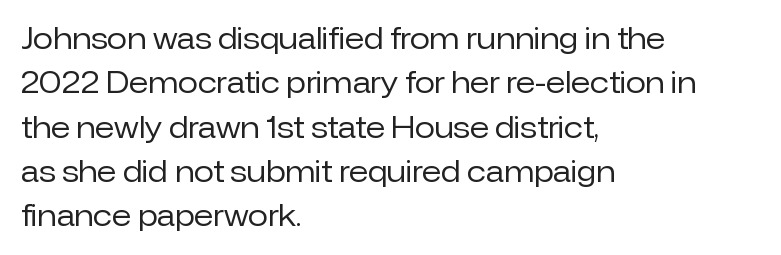
The image shows 29 px regular-weight sans-serif type, upright; set left-aligned, normal line spacing (1.53x), normal letter spacing, not underlined; low stroke contrast and a medium x-height.
